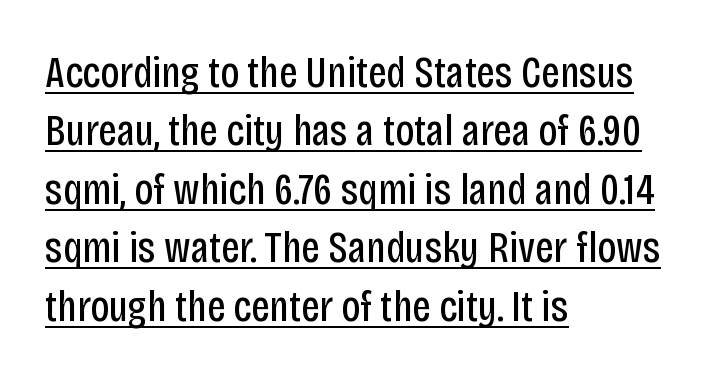
Q: Is the text bold? A: No.
Q: Is the text italic (slanted)? A: No, it is upright.
Q: Is the typeface a serif or a sans-serif typeface? A: Sans-serif.
Q: Is the text underlined? A: Yes.
Q: How is the paragraph aligned? A: Left-aligned.
Q: Is the spacing between letters normal or unusually wide? A: Normal.
Q: Is the spacing between lines tight, normal or loose? A: Normal.
Q: Width (condensed, normal, or wide)? A: Condensed.
Q: Stroke contrast? A: Low.
Q: x-height? A: Large.
Q: Monospaced? A: No.
